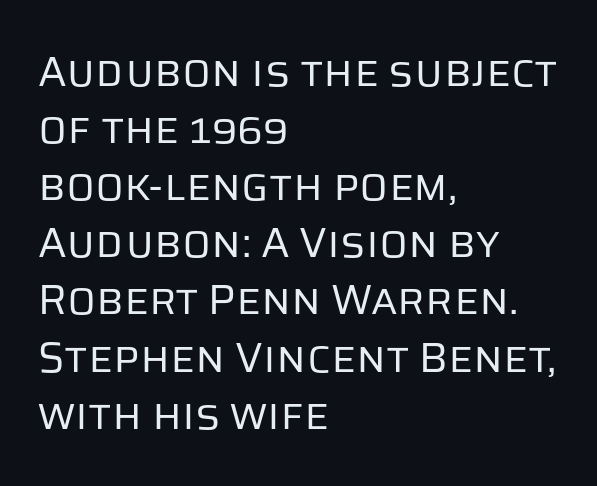
Each letter keeps its own natural width here, so spacing adapts to shape. Posture: straight, roman, zero tilt. Reading down the block, your eye returns to a fixed left position each line. Vertical stems look standard width or narrower in stroke.
